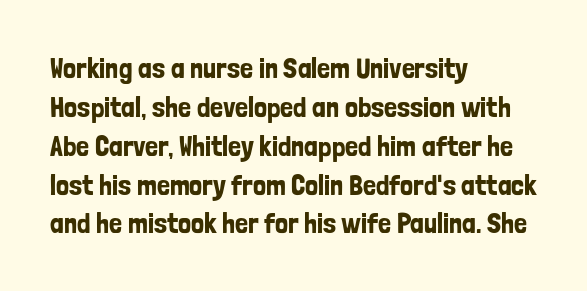
{"serif": "no", "italic": "no", "width": "condensed", "stroke_contrast": "low", "x_height": "medium", "monospaced": "no", "underline": "no", "align": "left", "line_spacing": "normal", "line_spacing_ratio": 1.34, "letter_spacing": "normal", "letter_spacing_em": 0.0, "glyph_px": 29}
